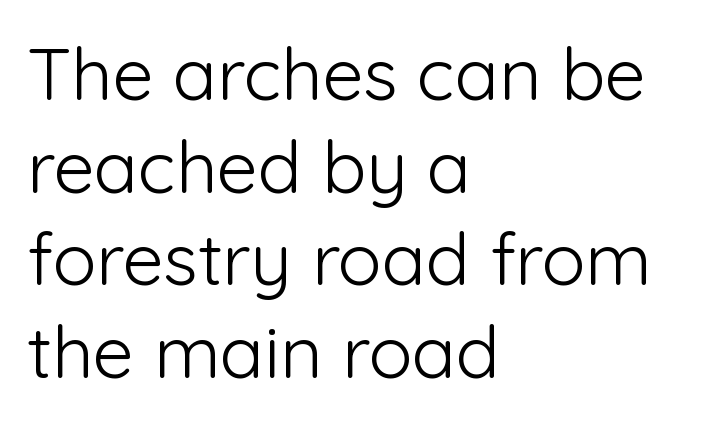
The image shows 73 px light sans-serif type, upright; set left-aligned, normal line spacing (1.27x), normal letter spacing, not underlined; low stroke contrast and a medium x-height.
